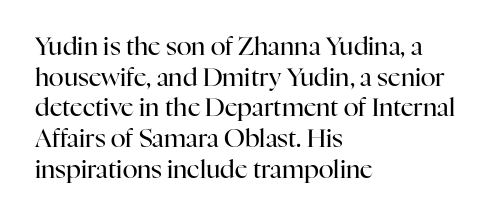
{"italic": "no", "bold": "no", "underline": "no", "align": "left", "line_spacing_ratio": 1.23, "letter_spacing": "normal", "letter_spacing_em": 0.0, "glyph_px": 25}
